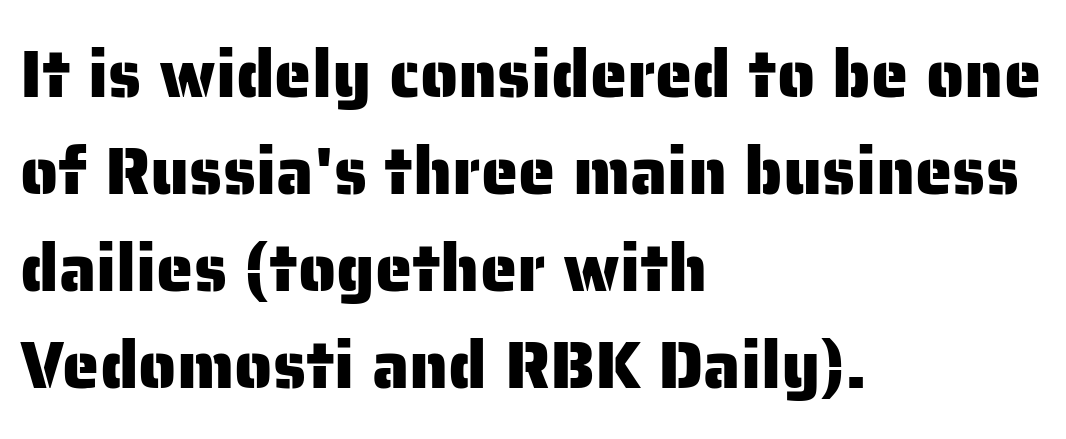
Italic? Not at all — the glyphs are vertical. The gaps between neighbouring characters are ordinary and unremarkable. A student would call this left alignment; a typographer would say flush left, rag right. Spacing verdict: proportional, widths tailored to each character. Descenders hang freely into open space. The passage shown is typeset with a sans-serif family.
